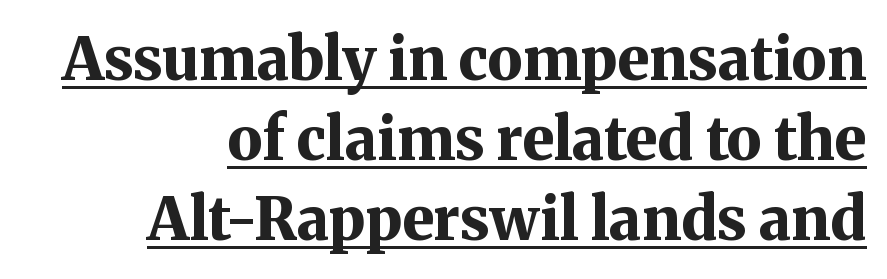
{"serif": "yes", "italic": "no", "bold": "yes", "weight": "bold", "width": "normal", "stroke_contrast": "medium", "x_height": "medium", "monospaced": "no", "underline": "yes", "align": "right", "line_spacing": "normal", "line_spacing_ratio": 1.36, "letter_spacing": "normal", "letter_spacing_em": 0.0, "glyph_px": 59}
